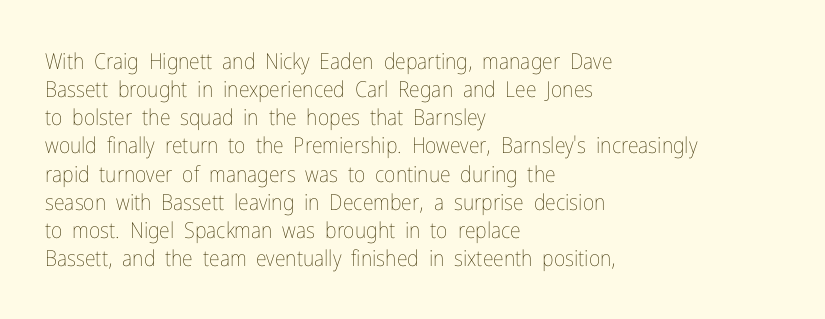
Q: Is the text bold? A: No.
Q: Is the text italic (slanted)? A: No, it is upright.
Q: Is the text underlined? A: No.
Q: How is the paragraph aligned? A: Left-aligned.
Q: Is the spacing between letters normal or unusually wide? A: Normal.
Q: Is the spacing between lines tight, normal or loose? A: Normal.
